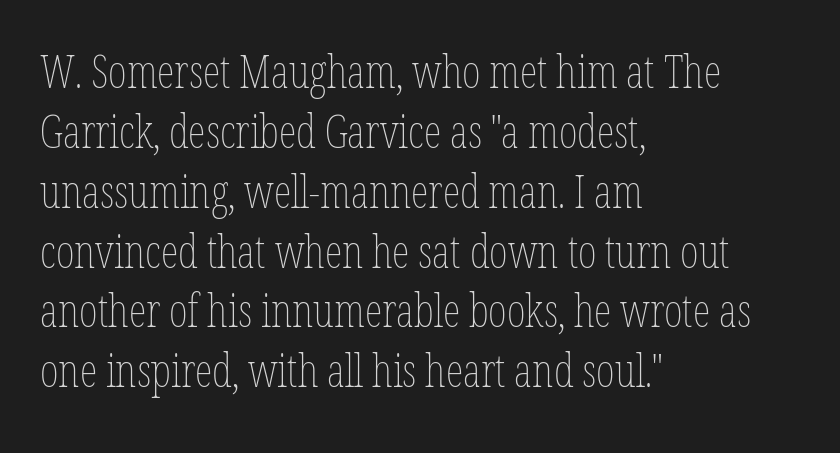
{"italic": "no", "bold": "no", "weight": "thin", "width": "condensed", "stroke_contrast": "low", "x_height": "medium", "monospaced": "no", "underline": "no", "align": "left", "line_spacing": "normal", "line_spacing_ratio": 1.33, "letter_spacing": "normal", "letter_spacing_em": 0.0, "glyph_px": 45}
